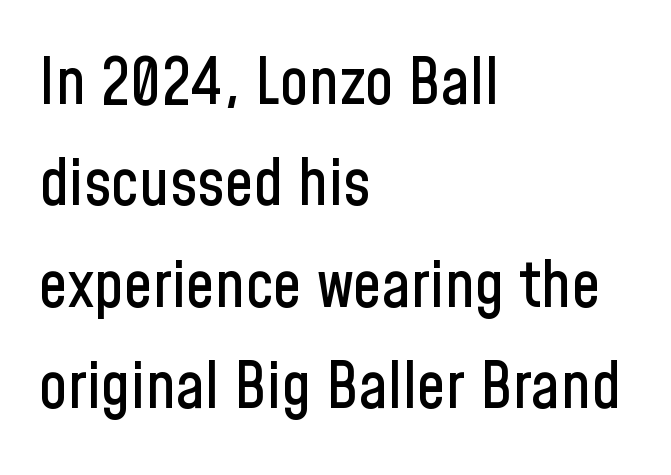
Italic: no, the glyphs are upright roman. Leading matches the norm, producing a regular column. The typeface chosen for these lines omits serifs. The zone under the glyphs is completely vacant. The letters advance in unequal steps, a hallmark of proportional type.
